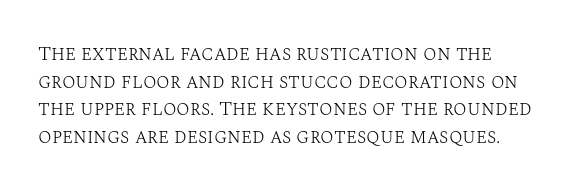
Q: Is the text bold? A: No.
Q: Is the text italic (slanted)? A: No, it is upright.
Q: Is the text underlined? A: No.
Q: How is the paragraph aligned? A: Left-aligned.
Q: Is the spacing between letters normal or unusually wide? A: Normal.
Q: Is the spacing between lines tight, normal or loose? A: Normal.
